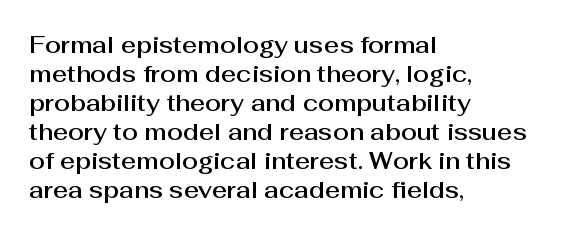
Posture: straight, roman, zero tilt. The passage shown is not underscored anywhere. The rendering anchors every line to the left-hand side. The gaps between neighbouring characters are ordinary and unremarkable.
